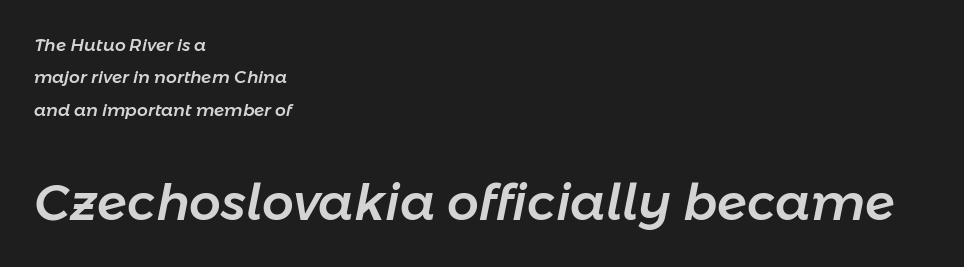
Q: Is the text italic (slanted)? A: Yes, it leans right by about 11 degrees.
Q: Is the text underlined? A: No.
Q: How is the paragraph aligned? A: Left-aligned.
Q: Is the spacing between letters normal or unusually wide? A: Normal.
Q: Is the spacing between lines tight, normal or loose? A: Loose.
Q: Which block of text is set in a larger size, the first (top) or the second (bottom)? A: The second (bottom) one.
Q: Width (condensed, normal, or wide)? A: Normal.
Q: Stroke contrast? A: Low.
Q: x-height? A: Medium.
Q: Monospaced? A: No.
